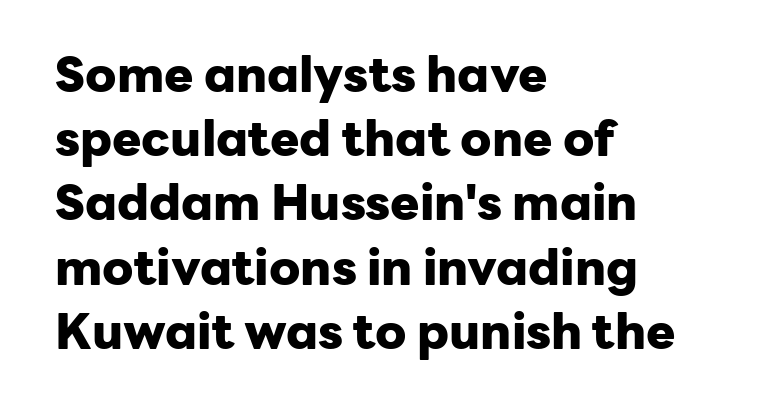
In terms of letterform style, serifs are entirely absent. Varying glyph widths throughout — classic text-font behaviour. Look at the tracking — it's just the regular setting, nothing added. The lines are quadded left. Unmarked baselines from the first word to the last. Each new line begins a customary step beneath the previous one.
